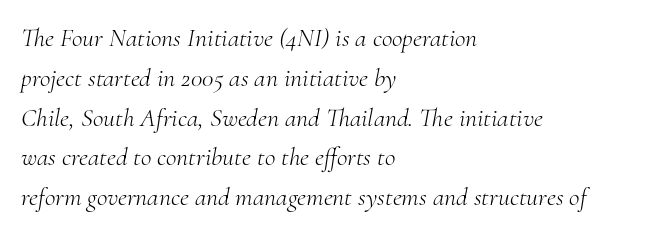
The image shows 26 px text type, italic (leaning right); set left-aligned, normal line spacing (1.53x), normal letter spacing, not underlined.
